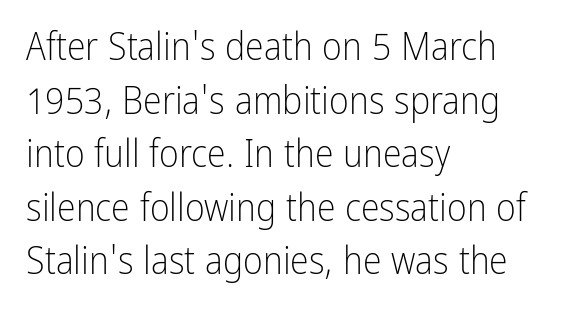
Q: Is the text bold? A: No.
Q: Is the text italic (slanted)? A: No, it is upright.
Q: Is the typeface a serif or a sans-serif typeface? A: Sans-serif.
Q: Is the text underlined? A: No.
Q: How is the paragraph aligned? A: Left-aligned.
Q: Is the spacing between letters normal or unusually wide? A: Normal.
Q: Is the spacing between lines tight, normal or loose? A: Normal.
Q: Width (condensed, normal, or wide)? A: Condensed.
Q: Stroke contrast? A: Low.
Q: x-height? A: Medium.
Q: Monospaced? A: No.
